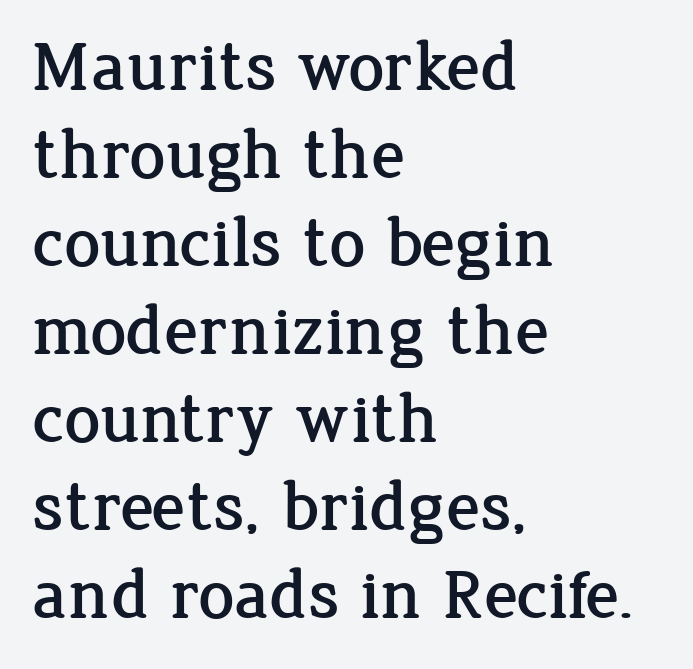
{"serif": "yes", "italic": "no", "width": "normal", "stroke_contrast": "low", "x_height": "medium", "monospaced": "no", "underline": "no", "align": "left", "line_spacing_ratio": 1.24, "letter_spacing": "normal", "letter_spacing_em": 0.0, "glyph_px": 71}
